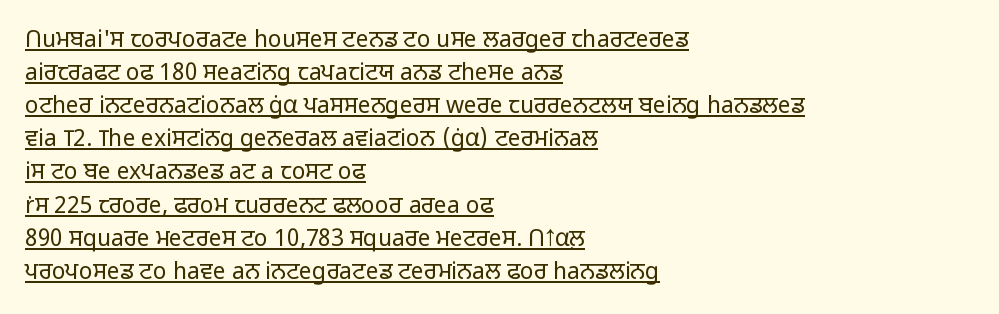
{"italic": "no", "bold": "no", "underline": "yes", "align": "left", "line_spacing": "normal", "line_spacing_ratio": 1.44, "letter_spacing": "normal", "letter_spacing_em": 0.0, "glyph_px": 23}
